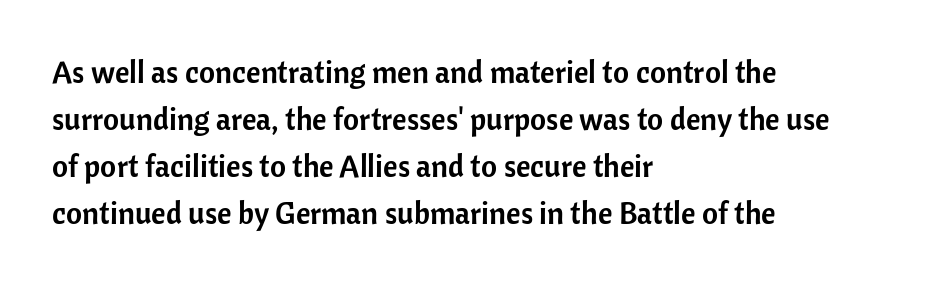
Q: Is the text italic (slanted)? A: No, it is upright.
Q: Is the typeface a serif or a sans-serif typeface? A: Sans-serif.
Q: Is the text underlined? A: No.
Q: How is the paragraph aligned? A: Left-aligned.
Q: Is the spacing between letters normal or unusually wide? A: Normal.
Q: Is the spacing between lines tight, normal or loose? A: Normal.
Q: Width (condensed, normal, or wide)? A: Normal.
Q: Stroke contrast? A: Low.
Q: x-height? A: Medium.
Q: Monospaced? A: No.
